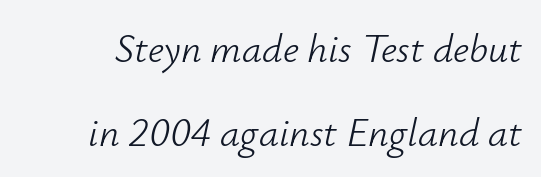
Clear beneath every line of the passage. These glyphs show unthickened strokes, regular width or finer. Would a proofreader flag this as italicized? Yes. Each new line begins a long way beneath the previous one.
